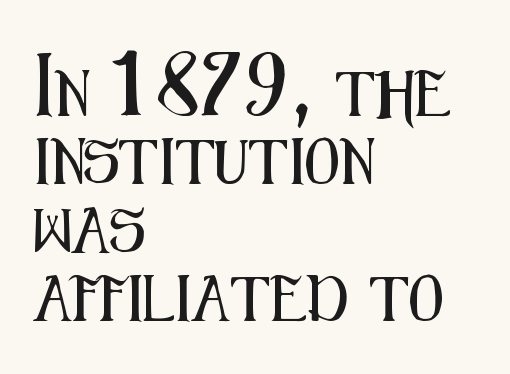
Q: Is the text italic (slanted)? A: No, it is upright.
Q: Is the text underlined? A: No.
Q: How is the paragraph aligned? A: Left-aligned.
Q: Is the spacing between letters normal or unusually wide? A: Normal.
Q: Is the spacing between lines tight, normal or loose? A: Normal.
Q: Width (condensed, normal, or wide)? A: Condensed.
Q: Stroke contrast? A: Medium.
Q: x-height? A: Medium.
Q: Monospaced? A: No.
